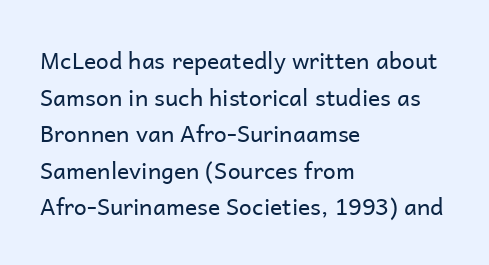
Q: Is the text bold? A: No.
Q: Is the text italic (slanted)? A: No, it is upright.
Q: Is the text underlined? A: No.
Q: How is the paragraph aligned? A: Left-aligned.
Q: Is the spacing between letters normal or unusually wide? A: Normal.
Q: Is the spacing between lines tight, normal or loose? A: Normal.
